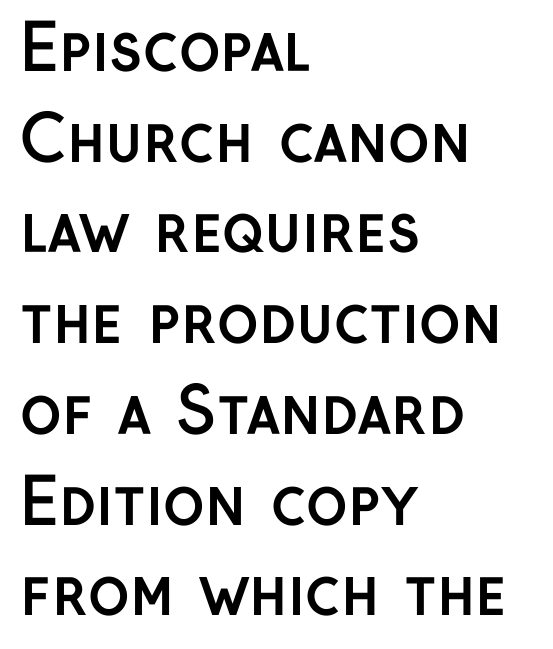
{"serif": "no", "italic": "no", "bold": "yes", "weight": "semibold", "width": "normal", "stroke_contrast": "low", "x_height": "medium", "monospaced": "no", "underline": "no", "align": "left", "line_spacing": "normal", "line_spacing_ratio": 1.44, "letter_spacing": "normal", "letter_spacing_em": 0.0, "glyph_px": 63}
